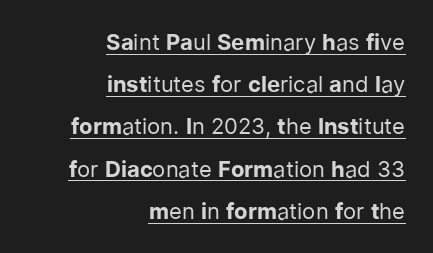
Think standard paragraph weight, or any step lighter than that. This is underlined copy, the kind a proofreader might mark for attention. Teacher's note: observe the even right margin — that is flush-right alignment. Every character sits straight up, as roman type does.
